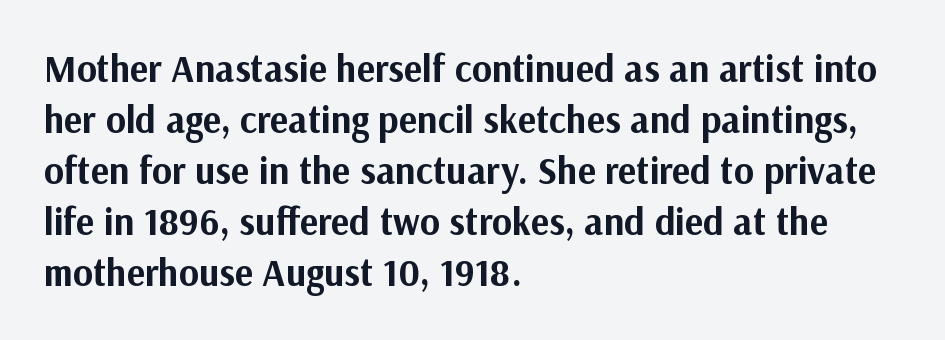
{"serif": "no", "italic": "no", "bold": "yes", "weight": "bold", "width": "normal", "stroke_contrast": "medium", "x_height": "medium", "monospaced": "no", "underline": "no", "align": "left", "line_spacing": "normal", "line_spacing_ratio": 1.34, "letter_spacing": "normal", "letter_spacing_em": 0.0, "glyph_px": 38}
